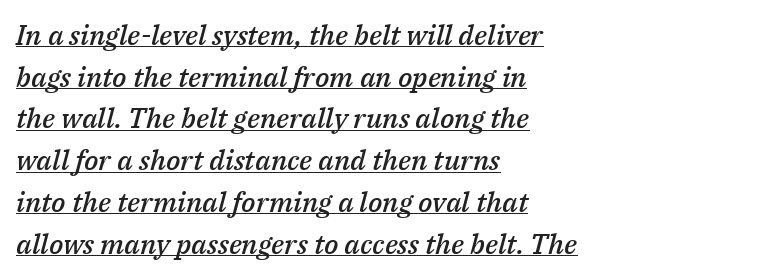
{"italic": "yes", "lean": "right", "slant_degrees": 14, "bold": "semi", "weight": "semibold", "width": "normal", "stroke_contrast": "medium", "x_height": "medium", "monospaced": "no", "underline": "yes", "align": "left", "line_spacing": "normal", "line_spacing_ratio": 1.49, "letter_spacing": "normal", "letter_spacing_em": 0.0, "glyph_px": 28}
